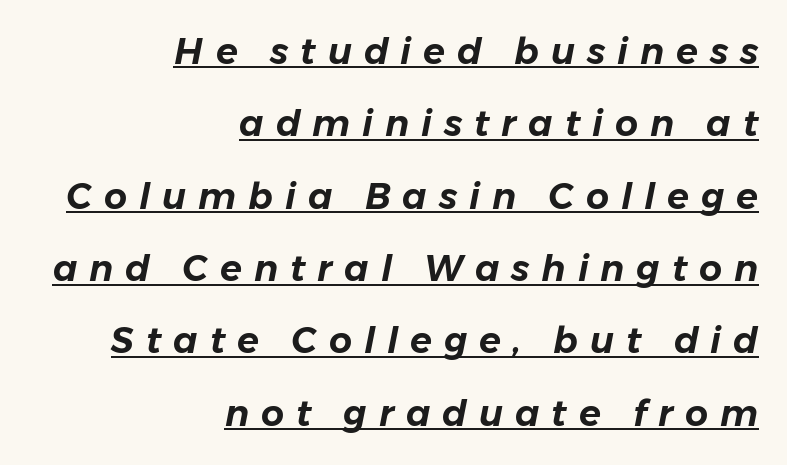
The image shows 36 px text type, italic (leaning right); set right-aligned, loose line spacing (2.01x), unusually wide letter spacing (+0.33 em), underlined; low stroke contrast and a medium x-height.
